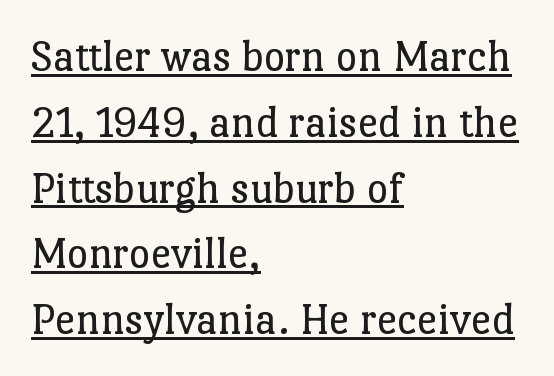
The passage shown has conventional tracking throughout. Do the characters align in a grid? No, the font is proportional. Looks like someone drew a line under every word here. The font family rendered here belongs to the serif group.
